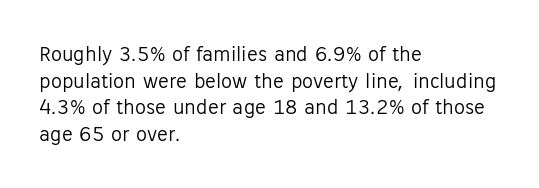
The face used here is rendered with its standard letterfit. The rag falls on the right side of this text block. The typeface has the unassuming heft of standard copy or less. Italic: no, the glyphs are upright roman.
